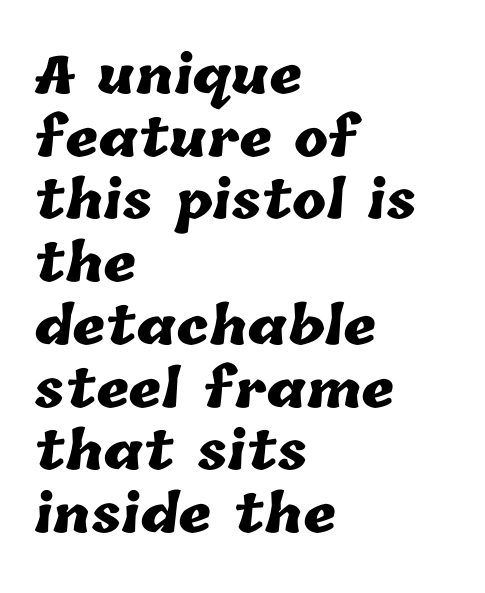
Q: Is the text bold? A: Yes.
Q: Is the text underlined? A: No.
Q: How is the paragraph aligned? A: Left-aligned.
Q: Is the spacing between letters normal or unusually wide? A: Normal.
Q: Width (condensed, normal, or wide)? A: Normal.
Q: Stroke contrast? A: Low.
Q: x-height? A: Medium.
Q: Monospaced? A: No.
